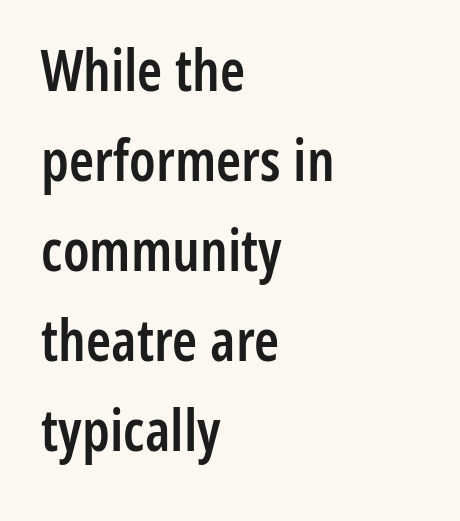
{"serif": "no", "italic": "no", "bold": "semi", "weight": "semibold", "width": "condensed", "stroke_contrast": "low", "x_height": "medium", "monospaced": "no", "underline": "no", "align": "left", "line_spacing": "normal", "line_spacing_ratio": 1.58, "letter_spacing": "normal", "letter_spacing_em": 0.0, "glyph_px": 57}
